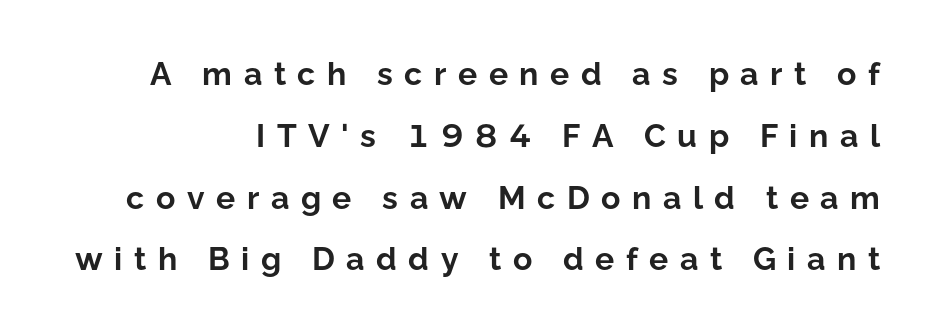
The image shows 32 px bold sans-serif type, upright; set loose line spacing (1.93x), unusually wide letter spacing (+0.36 em), not underlined; low stroke contrast and a medium x-height.
